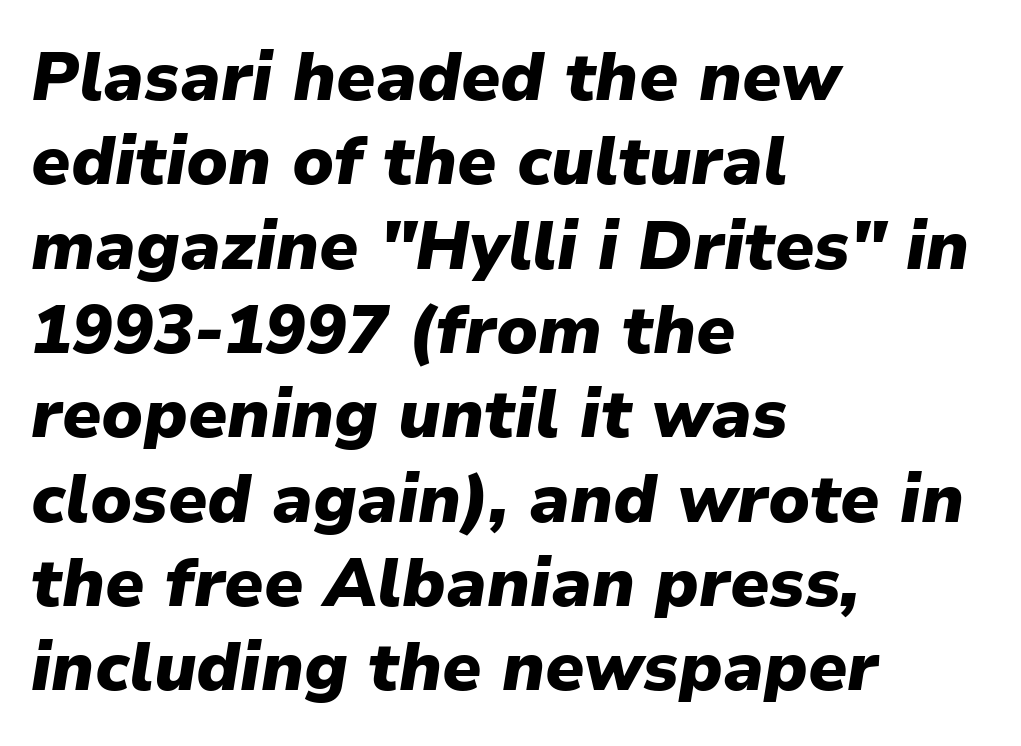
Q: Is the text bold? A: Yes.
Q: Is the text italic (slanted)? A: Yes, it leans right by about 9 degrees.
Q: Is the text underlined? A: No.
Q: How is the paragraph aligned? A: Left-aligned.
Q: Is the spacing between letters normal or unusually wide? A: Normal.
Q: Width (condensed, normal, or wide)? A: Normal.
Q: Stroke contrast? A: Low.
Q: x-height? A: Medium.
Q: Monospaced? A: No.
